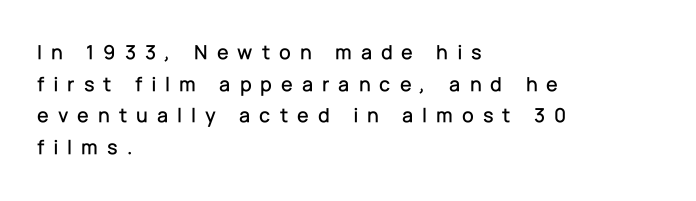
Q: Is the text italic (slanted)? A: No, it is upright.
Q: Is the text underlined? A: No.
Q: How is the paragraph aligned? A: Left-aligned.
Q: Is the spacing between letters normal or unusually wide? A: Unusually wide.
Q: Is the spacing between lines tight, normal or loose? A: Normal.
